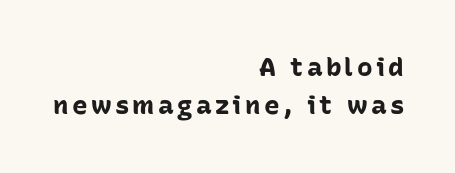
The image shows 26 px bold type, upright; set right-aligned, normal line spacing (1.48x), not underlined.
